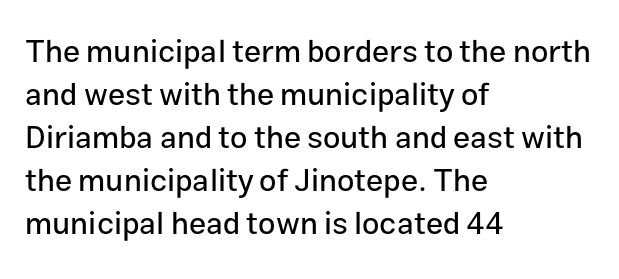
The image shows 31 px sans-serif type, upright; set left-aligned, normal line spacing (1.39x), normal letter spacing, not underlined; low stroke contrast and a medium x-height.
